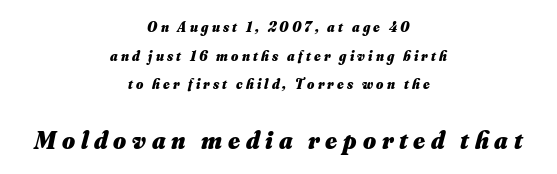
{"italic": "yes", "lean": "right", "slant_degrees": 16, "bold": "yes", "underline": "no", "align": "center", "line_spacing": "loose", "line_spacing_ratio": 2.04, "letter_spacing": "wide", "letter_spacing_em": 0.23, "larger_block": "second", "size_ratio": 1.79, "glyph_px": 25}
